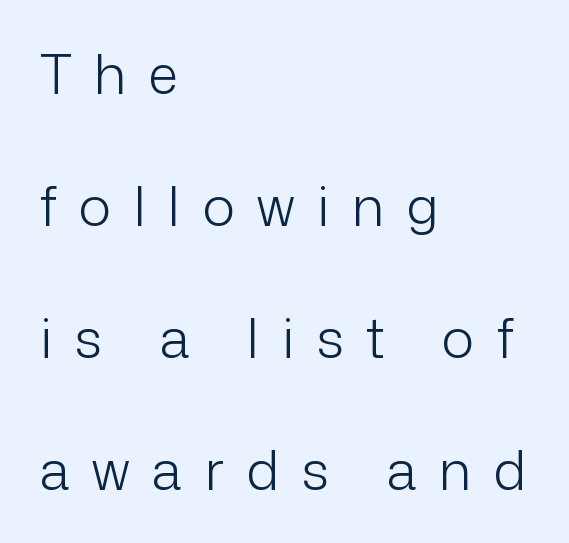
{"serif": "no", "italic": "no", "bold": "no", "weight": "light", "width": "normal", "stroke_contrast": "low", "x_height": "medium", "monospaced": "no", "underline": "no", "align": "left", "line_spacing": "loose", "line_spacing_ratio": 2.4, "letter_spacing": "wide", "letter_spacing_em": 0.41, "glyph_px": 55}
